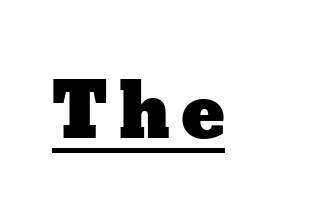
The image shows 74 px wide type, upright; set underlined; low stroke contrast and a medium x-height.
